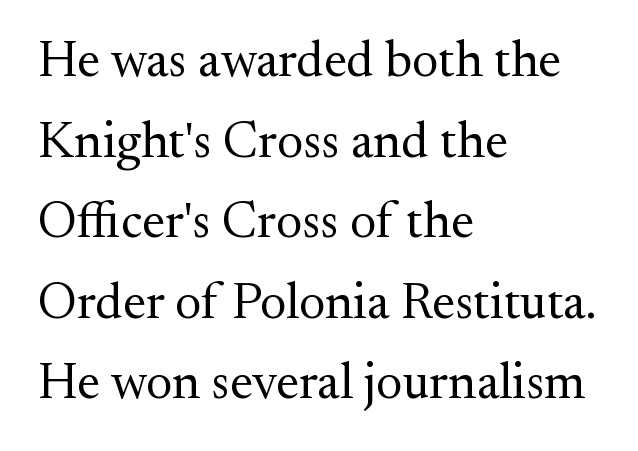
The image shows 51 px regular-weight serif type, upright; set left-aligned, normal line spacing (1.58x), normal letter spacing, not underlined; medium stroke contrast and a small x-height.
